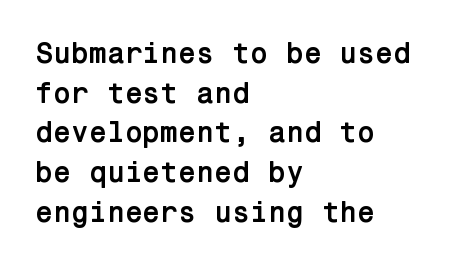
Notice how descenders clear the ascenders below comfortably — that's standard leading. Posture: upright roman. The rendering shows plain stroke endings on the letterforms — a sans-serif design. The glyphs have the mass of a bold cut. Check the space under the baseline: it is left empty.
